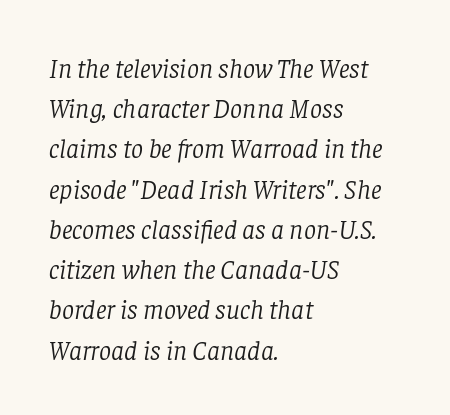
{"italic": "yes", "lean": "right", "slant_degrees": 8, "bold": "no", "underline": "no", "align": "left", "line_spacing": "normal", "line_spacing_ratio": 1.49, "letter_spacing": "normal", "letter_spacing_em": 0.0, "glyph_px": 27}
